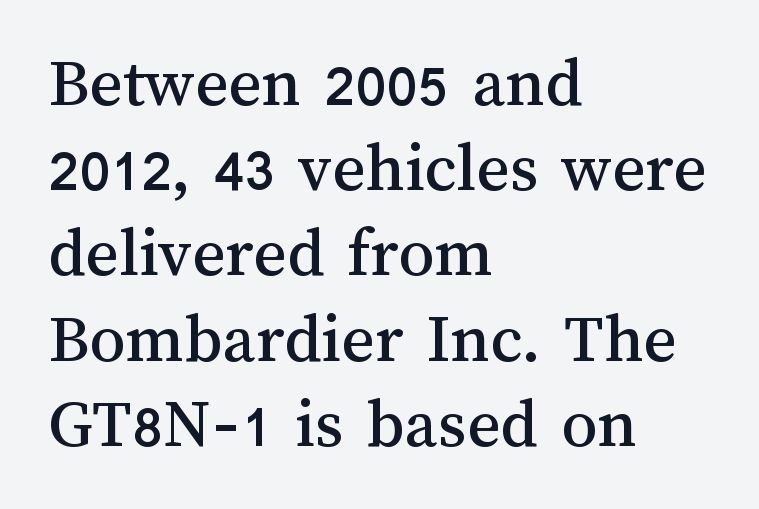
The rendering keeps characters at their native spacing. Plain, unruled lines of type. Does the copy run flush right? No — it runs flush left. Each letter keeps its own natural width here, so spacing adapts to shape.
